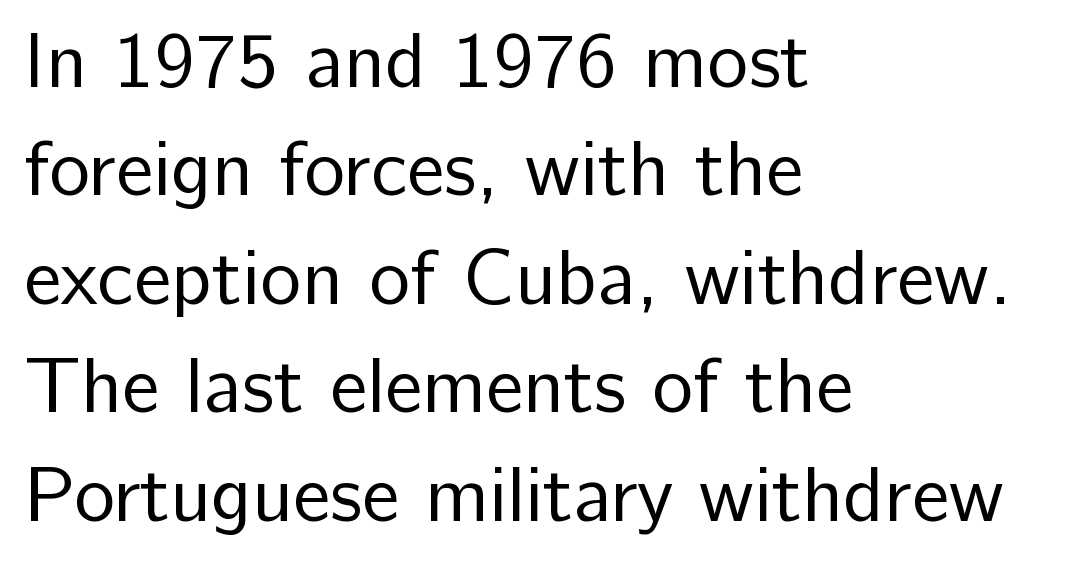
{"serif": "no", "italic": "no", "bold": "no", "weight": "regular", "width": "normal", "stroke_contrast": "low", "x_height": "medium", "monospaced": "no", "underline": "no", "align": "left", "line_spacing": "normal", "line_spacing_ratio": 1.39, "letter_spacing": "normal", "letter_spacing_em": 0.0, "glyph_px": 78}
